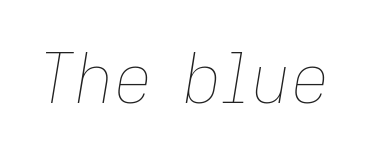
The passage shown is not underscored anywhere. Compared with a typical body face, this is equally light or lighter still. Letter spacing: default. Every character sits at an angle, as italics do.
